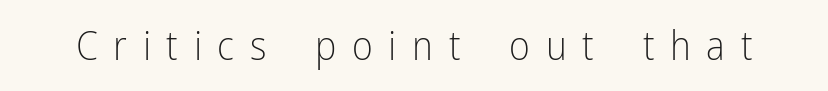
No extra ink here — the face is not bold. The passage shown is typed in a proportional face where columns would drift. Honestly, the letter spacing is so wide it's the main thing you notice. Italic? Not at all — the glyphs are vertical.
